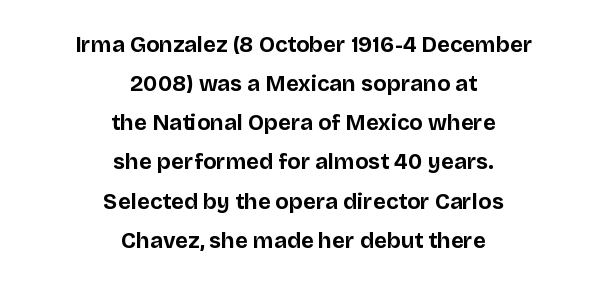
Words appear dense and cohesive because spacing is normal. If you folded the block vertically in half, each line would mirror itself in length. On the weight axis this lands at bold, roughly 700. Only glyphs here, with clear space below each row.
